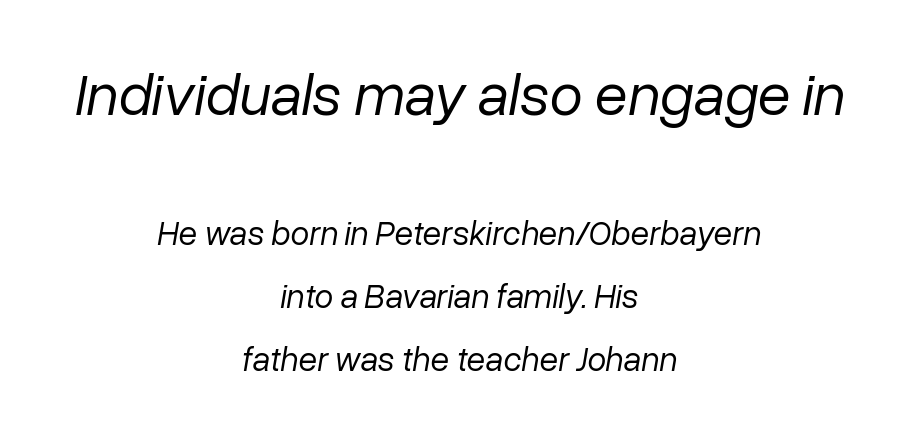
The letterforms sit at book weight or below. It's the slanting kind of type. Each word holds together tightly as a unit, with standard inter-letter gaps. The foot of each line stays bare and open. You get the large type first, then a drop to smaller type.
